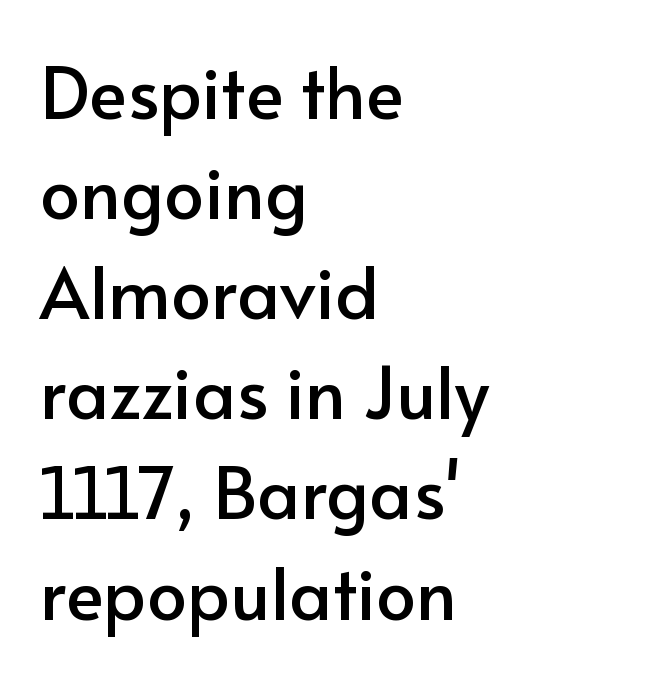
The image shows 71 px sans-serif type, upright; set left-aligned, normal line spacing (1.41x), normal letter spacing, not underlined; low stroke contrast and a small x-height.
